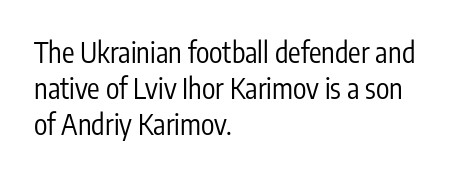
Upright lettering throughout. The face used here is proportionally spaced, like ordinary book or web type. If you drew a ruler down the left edge, every line would touch it. No feet cap the strokes, marking this as sans-serif type. The face looks like a standard text weight, possibly lighter. Normally led — the rows are evenly, conventionally spaced.
